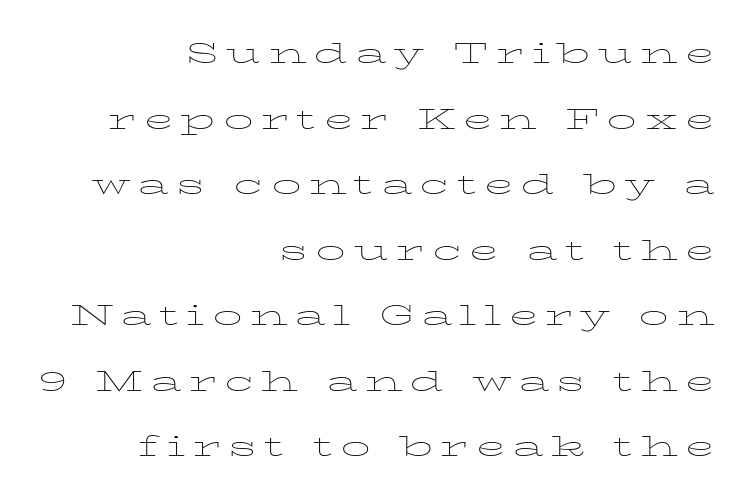
{"italic": "no", "bold": "no", "weight": "thin", "width": "wide", "stroke_contrast": "low", "x_height": "medium", "monospaced": "no", "underline": "no", "align": "right", "line_spacing": "normal", "line_spacing_ratio": 1.68, "glyph_px": 39}
